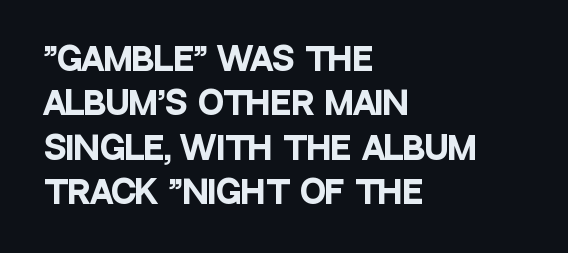
The image shows 31 px heavy, condensed sans-serif type, upright; set left-aligned, normal line spacing (1.43x), normal letter spacing, not underlined; low stroke contrast and a large x-height.
